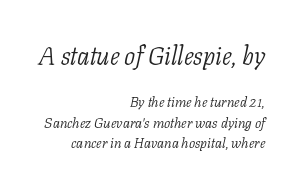
{"italic": "yes", "lean": "right", "slant_degrees": 11, "bold": "no", "underline": "no", "align": "right", "line_spacing": "normal", "line_spacing_ratio": 1.46, "letter_spacing": "normal", "letter_spacing_em": 0.0, "larger_block": "first", "size_ratio": 1.79, "glyph_px": 25}
